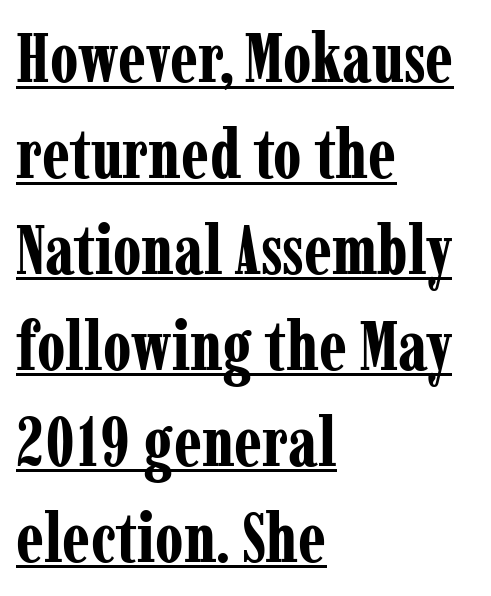
Q: Is the text bold? A: Yes.
Q: Is the text italic (slanted)? A: No, it is upright.
Q: Is the typeface a serif or a sans-serif typeface? A: Serif.
Q: Is the text underlined? A: Yes.
Q: How is the paragraph aligned? A: Left-aligned.
Q: Is the spacing between letters normal or unusually wide? A: Normal.
Q: Is the spacing between lines tight, normal or loose? A: Normal.
Q: Width (condensed, normal, or wide)? A: Condensed.
Q: Stroke contrast? A: Low.
Q: x-height? A: Medium.
Q: Monospaced? A: No.
